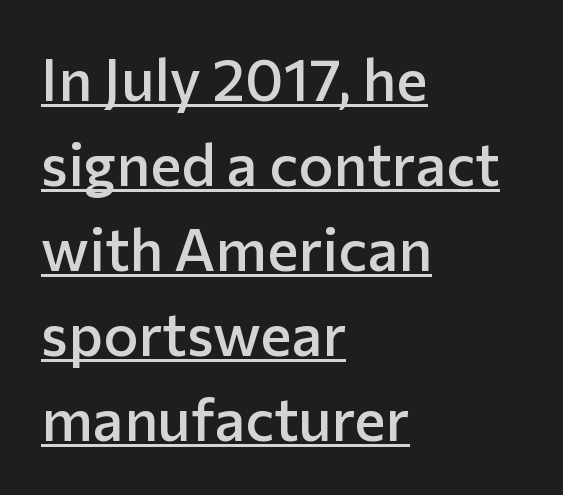
In terms of leading, this rendering sits right in the middle. Underlining? Definitely there. Unlike italic type, these characters show no tilt at all. In terms of letterspacing, this is plain default setting. A bit beefed up — I'd call it semibold rather than bold. The setting favours the left margin, as ordinary paragraphs usually do.
